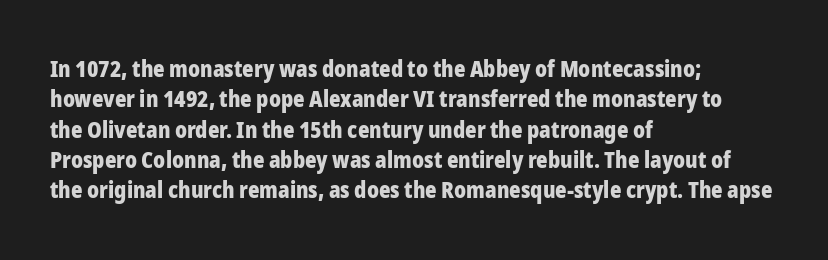
{"italic": "no", "bold": "yes", "underline": "no", "align": "left", "line_spacing": "normal", "line_spacing_ratio": 1.38, "letter_spacing": "normal", "letter_spacing_em": 0.0, "glyph_px": 22}
